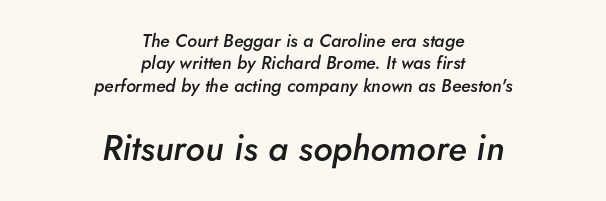
In this sample the second text group is rendered at the bigger scale. Beneath every word, the page is bare. Notice how the stems are inclined rather than vertical — that's the hallmark of italics. The letters sit at their default tracking, neither squeezed nor spread. Is this a fixed-width face? No — the glyphs have proportional, varying widths.
